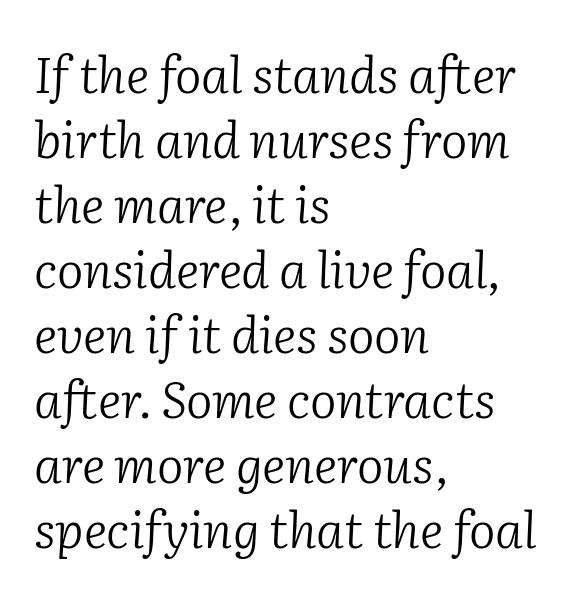
The passage shown is typed in a proportional face where columns would drift. Looking at the ascenders, they clearly lean. The lines sit at an ordinary, default distance from one another. Here the glyphs are tracked normally, forming tight word shapes. The passage is arranged the way most books set body copy — flush left. Is this a heavy cut? Hardly; it is regular or lighter.
